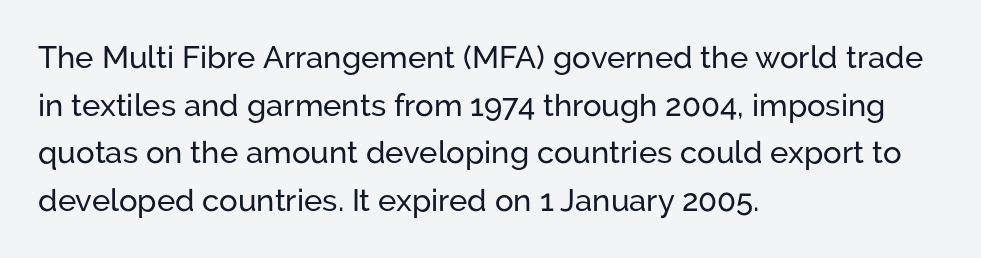
Designer's note — italics off, roman on. Glance below the letters and you will spot only blank space. The tracking reads as untouched default to a designer's eye. These lines are rendered in a variable-pitch font.
